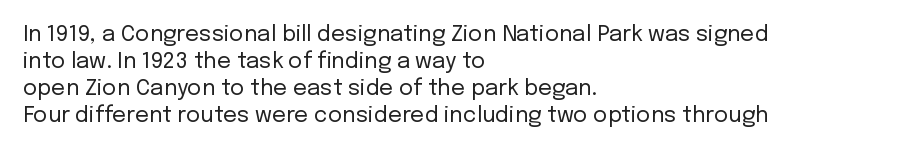
{"italic": "no", "bold": "no", "underline": "no", "align": "left", "line_spacing_ratio": 1.22, "letter_spacing": "normal", "letter_spacing_em": 0.0, "glyph_px": 22}
